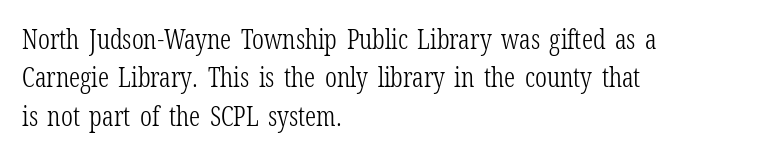
Q: Is the text bold? A: No.
Q: Is the text italic (slanted)? A: No, it is upright.
Q: Is the text underlined? A: No.
Q: How is the paragraph aligned? A: Left-aligned.
Q: Is the spacing between letters normal or unusually wide? A: Normal.
Q: Is the spacing between lines tight, normal or loose? A: Normal.
